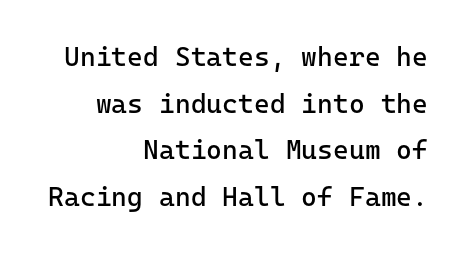
The image shows 27 px text type, upright; set right-aligned, line spacing 1.73x, normal letter spacing, not underlined.
